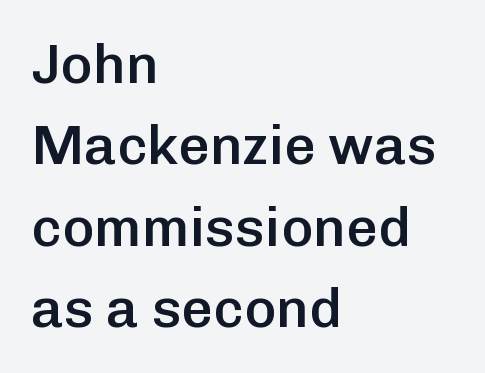
{"serif": "no", "italic": "no", "bold": "semi", "weight": "semibold", "width": "normal", "stroke_contrast": "low", "x_height": "medium", "monospaced": "no", "underline": "no", "align": "left", "line_spacing": "normal", "line_spacing_ratio": 1.48, "letter_spacing": "normal", "letter_spacing_em": 0.0, "glyph_px": 55}
